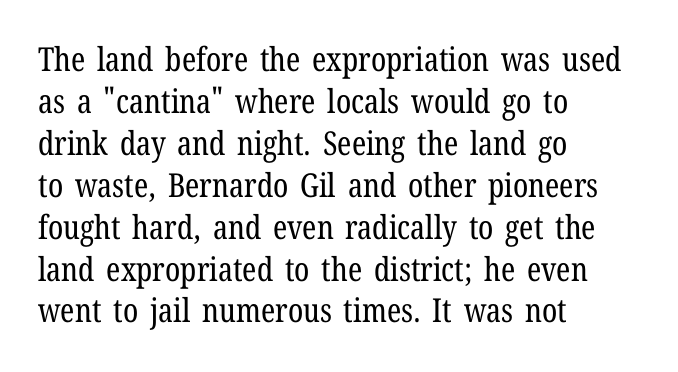
{"serif": "yes", "italic": "no", "bold": "no", "weight": "regular", "width": "condensed", "stroke_contrast": "low", "x_height": "medium", "monospaced": "no", "underline": "no", "align": "left", "line_spacing": "normal", "line_spacing_ratio": 1.27, "letter_spacing": "normal", "letter_spacing_em": 0.0, "glyph_px": 33}
